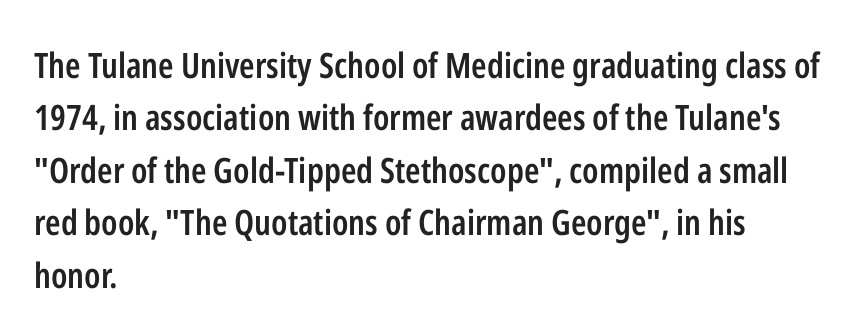
{"serif": "no", "italic": "no", "bold": "semi", "weight": "semibold", "width": "condensed", "stroke_contrast": "low", "x_height": "medium", "monospaced": "no", "underline": "no", "align": "left", "line_spacing": "normal", "line_spacing_ratio": 1.5, "letter_spacing": "normal", "letter_spacing_em": 0.0, "glyph_px": 35}
